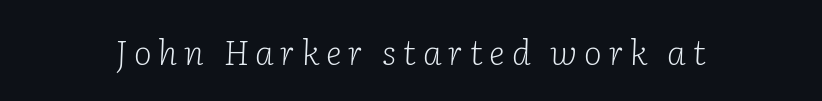
Q: Is the text bold? A: No.
Q: Is the text italic (slanted)? A: Yes, it leans right by about 2 degrees.
Q: Is the typeface a serif or a sans-serif typeface? A: Serif.
Q: Is the text underlined? A: No.
Q: Is the spacing between letters normal or unusually wide? A: Unusually wide.
Q: Width (condensed, normal, or wide)? A: Normal.
Q: Stroke contrast? A: Low.
Q: x-height? A: Medium.
Q: Monospaced? A: No.
